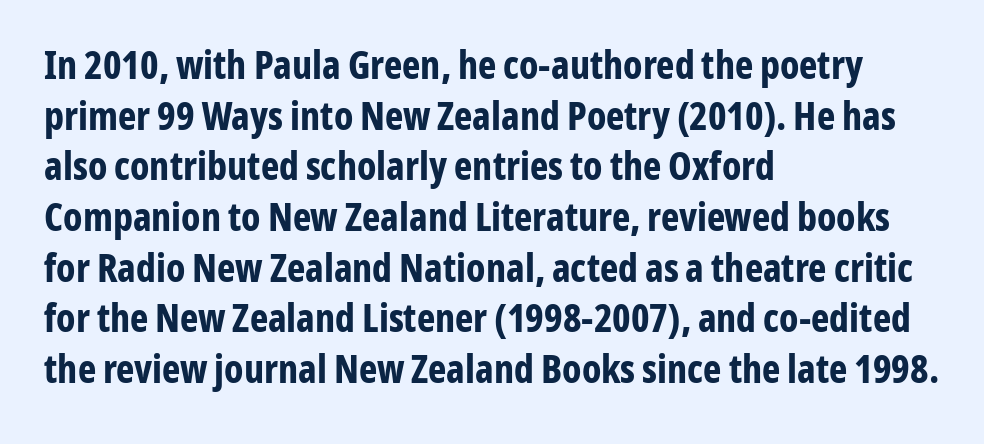
Strong, thick strokes mark this as bold type. Italic? Not at all — the glyphs are vertical. This rendering features lettering with no underline. Glyph-to-glyph distance matches everyday printed text.
